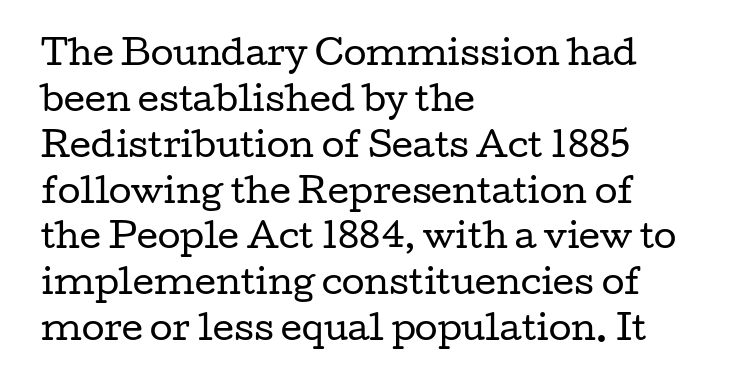
Each new line begins a customary step beneath the previous one. Where is the straight margin? On the left. Stem width sits at or under what a default text font uses. Each row of text sits above clean, open space. What kind of face is this? One with serifs.
